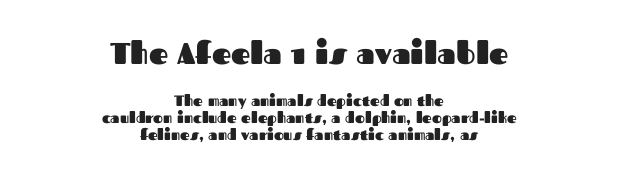
Q: Is the text bold? A: Yes.
Q: Is the text italic (slanted)? A: No, it is upright.
Q: Is the typeface a serif or a sans-serif typeface? A: Sans-serif.
Q: Is the text underlined? A: No.
Q: How is the paragraph aligned? A: Centered.
Q: Is the spacing between letters normal or unusually wide? A: Normal.
Q: Is the spacing between lines tight, normal or loose? A: Tight.
Q: Which block of text is set in a larger size, the first (top) or the second (bottom)? A: The first (top) one.
Q: Width (condensed, normal, or wide)? A: Normal.
Q: Stroke contrast? A: Medium.
Q: x-height? A: Medium.
Q: Monospaced? A: No.
